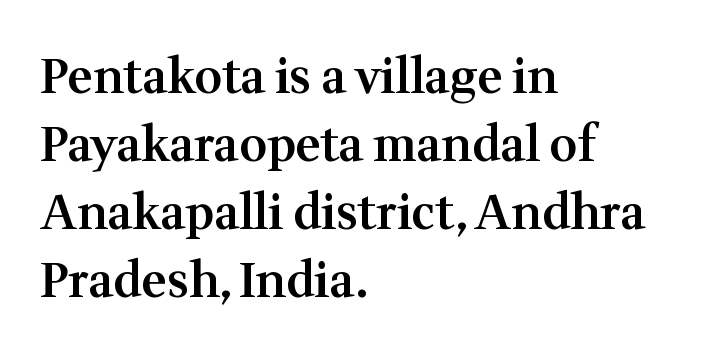
{"serif": "yes", "italic": "no", "bold": "semi", "weight": "semibold", "width": "normal", "stroke_contrast": "medium", "x_height": "medium", "monospaced": "no", "underline": "no", "align": "left", "line_spacing": "normal", "line_spacing_ratio": 1.42, "letter_spacing": "normal", "letter_spacing_em": 0.0, "glyph_px": 48}
